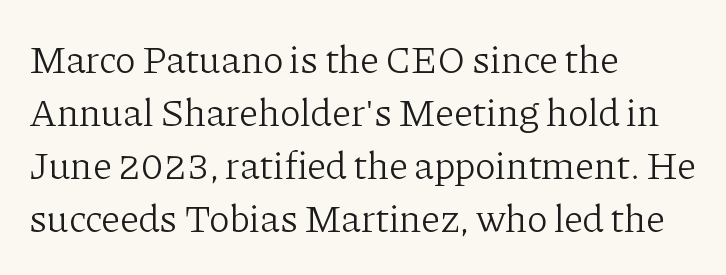
The image shows 39 px light serif type, upright; set left-aligned, normal line spacing (1.36x), normal letter spacing, not underlined; low stroke contrast and a medium x-height.
